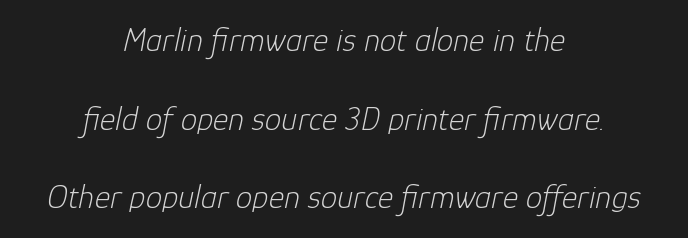
Q: Is the text bold? A: No.
Q: Is the text italic (slanted)? A: Yes, it leans right by about 12 degrees.
Q: Is the text underlined? A: No.
Q: How is the paragraph aligned? A: Centered.
Q: Is the spacing between letters normal or unusually wide? A: Normal.
Q: Is the spacing between lines tight, normal or loose? A: Loose.
Q: Width (condensed, normal, or wide)? A: Normal.
Q: Stroke contrast? A: Low.
Q: x-height? A: Medium.
Q: Monospaced? A: No.
